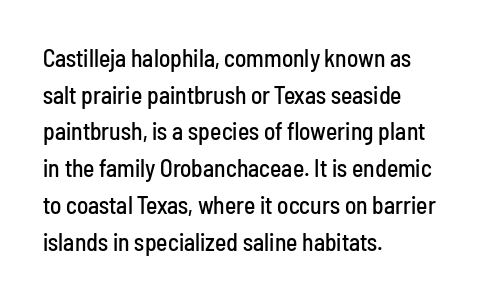
Q: Is the text italic (slanted)? A: No, it is upright.
Q: Is the text underlined? A: No.
Q: How is the paragraph aligned? A: Left-aligned.
Q: Is the spacing between letters normal or unusually wide? A: Normal.
Q: Is the spacing between lines tight, normal or loose? A: Normal.
